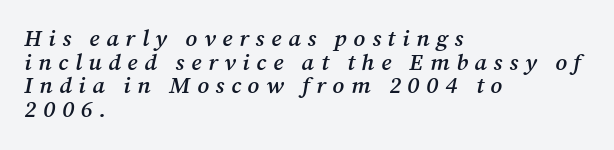
The image shows 23 px text type, italic (leaning right); set left-aligned, tight line spacing (1.03x), unusually wide letter spacing (+0.29 em), not underlined.
